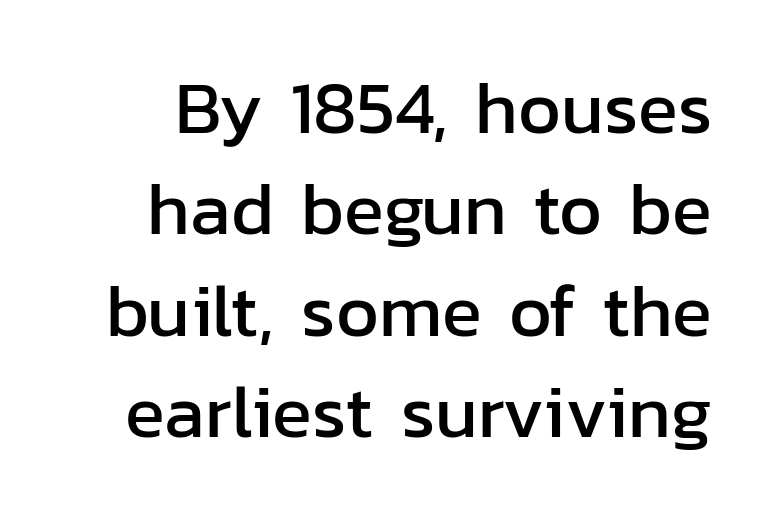
Q: Is the text italic (slanted)? A: No, it is upright.
Q: Is the typeface a serif or a sans-serif typeface? A: Sans-serif.
Q: Is the text underlined? A: No.
Q: Is the spacing between letters normal or unusually wide? A: Normal.
Q: Is the spacing between lines tight, normal or loose? A: Normal.
Q: Width (condensed, normal, or wide)? A: Normal.
Q: Stroke contrast? A: Low.
Q: x-height? A: Medium.
Q: Monospaced? A: No.
